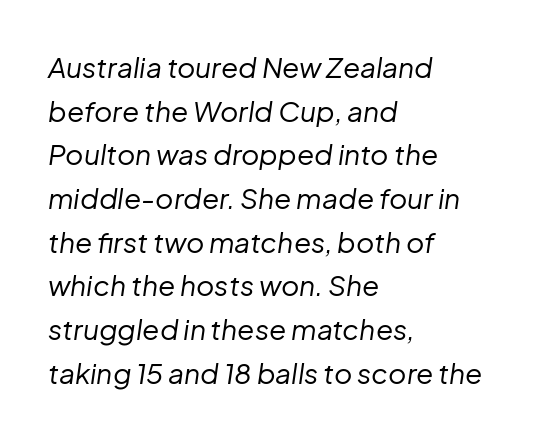
Q: Is the text bold? A: No.
Q: Is the text italic (slanted)? A: Yes, it leans right by about 8 degrees.
Q: Is the text underlined? A: No.
Q: How is the paragraph aligned? A: Left-aligned.
Q: Is the spacing between letters normal or unusually wide? A: Normal.
Q: Is the spacing between lines tight, normal or loose? A: Normal.
Q: Width (condensed, normal, or wide)? A: Normal.
Q: Stroke contrast? A: Low.
Q: x-height? A: Medium.
Q: Monospaced? A: No.
